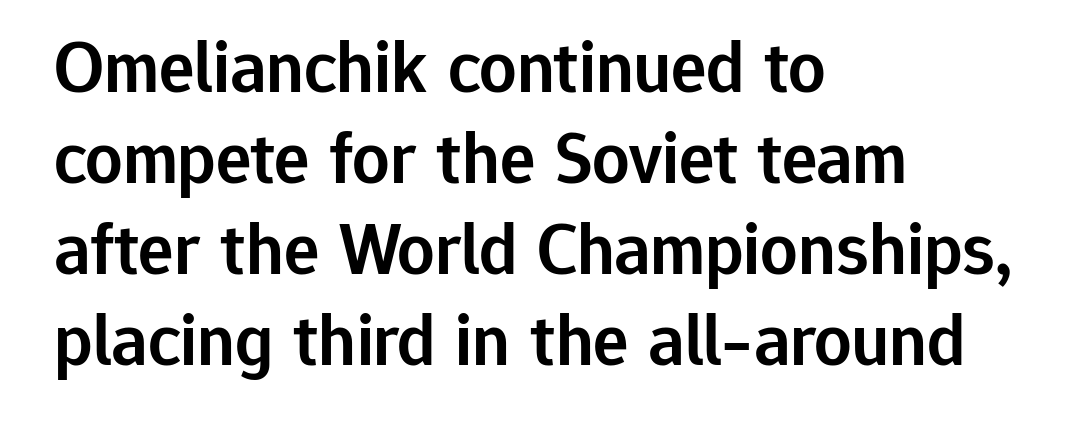
Q: Is the text bold? A: Semi-bold.
Q: Is the text italic (slanted)? A: No, it is upright.
Q: Is the typeface a serif or a sans-serif typeface? A: Sans-serif.
Q: Is the text underlined? A: No.
Q: How is the paragraph aligned? A: Left-aligned.
Q: Is the spacing between letters normal or unusually wide? A: Normal.
Q: Width (condensed, normal, or wide)? A: Normal.
Q: Stroke contrast? A: Low.
Q: x-height? A: Medium.
Q: Monospaced? A: No.
